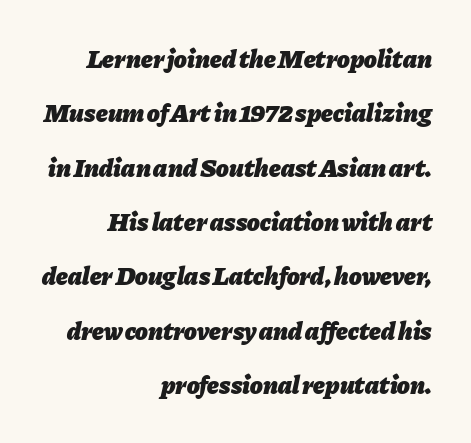
Q: Is the text bold? A: Yes.
Q: Is the text italic (slanted)? A: Yes, it leans right by about 11 degrees.
Q: Is the text underlined? A: No.
Q: How is the paragraph aligned? A: Right-aligned.
Q: Is the spacing between letters normal or unusually wide? A: Normal.
Q: Is the spacing between lines tight, normal or loose? A: Loose.
